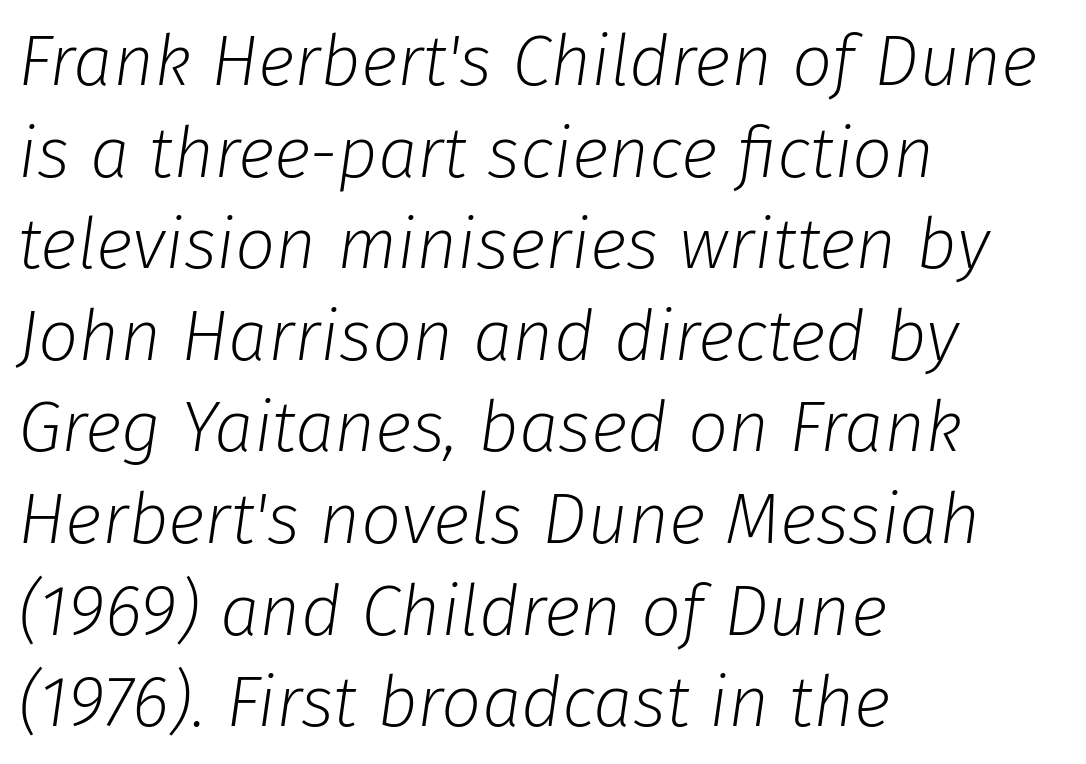
No word sits above an underline. If you measured baseline to baseline, you'd find a middling distance. Looking at the ascenders, they clearly lean. Characters follow at the spacing the type designer built in. This sample has the flowing, uneven cadence of proportional lettering.
